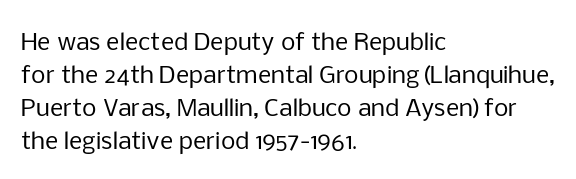
The image shows 23 px text type, upright; set left-aligned, normal line spacing (1.43x), normal letter spacing, not underlined.
